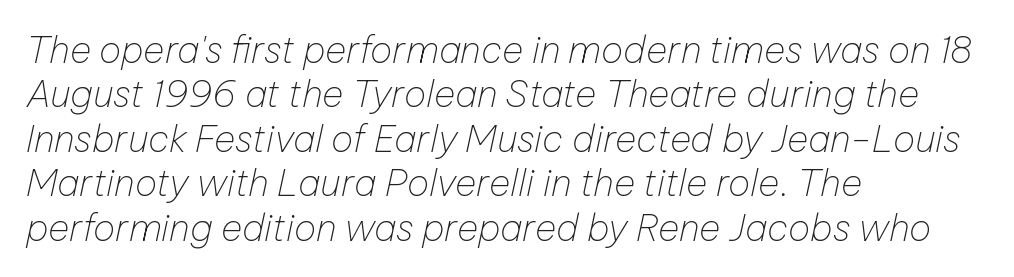
{"italic": "yes", "lean": "right", "slant_degrees": 12, "bold": "no", "weight": "thin", "width": "normal", "stroke_contrast": "low", "x_height": "medium", "monospaced": "no", "underline": "no", "align": "left", "line_spacing_ratio": 1.2, "letter_spacing": "normal", "letter_spacing_em": 0.0, "glyph_px": 37}
